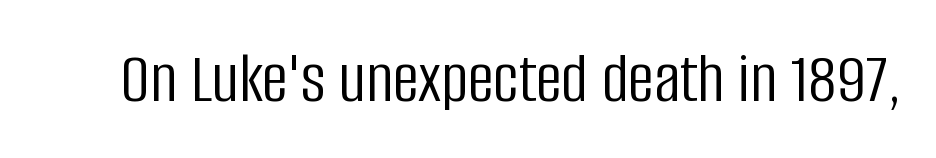
Q: Is the text bold? A: No.
Q: Is the text italic (slanted)? A: No, it is upright.
Q: Is the typeface a serif or a sans-serif typeface? A: Sans-serif.
Q: Is the text underlined? A: No.
Q: Is the spacing between letters normal or unusually wide? A: Normal.
Q: Width (condensed, normal, or wide)? A: Condensed.
Q: Stroke contrast? A: Low.
Q: x-height? A: Large.
Q: Monospaced? A: No.
